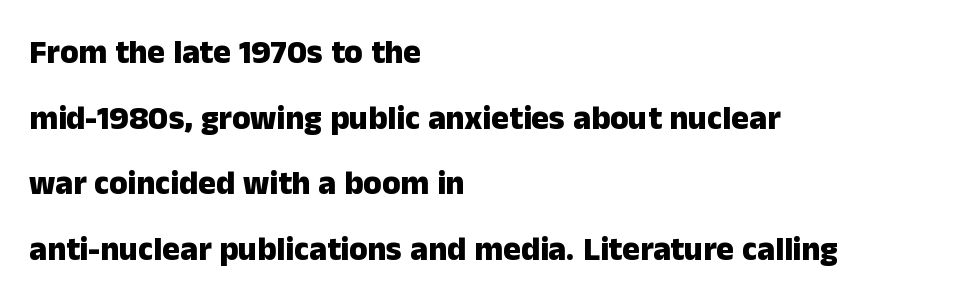
Upright lettering throughout. This rendering leaves character spacing at its baseline value. If you measured baseline to baseline, you'd find a long distance. Set as a true bold cut, around the 700 mark. Spacing verdict: proportional, widths tailored to each character.
